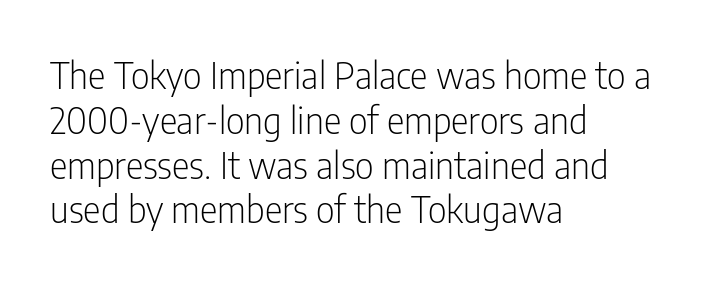
Typeset ragged right — the left edge is the straight one. Letters rest on an invisible, unmarked baseline. The letters advance in unequal steps, a hallmark of proportional type. You can tell it's not italic because the verticals are truly vertical. The glyphs in this specimen are sans serif.
